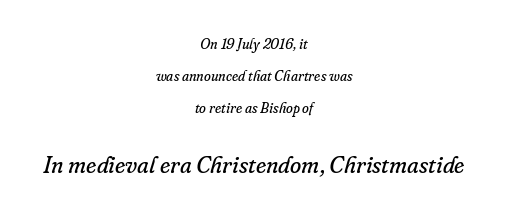
The image shows 23 px text type, italic (leaning right); set centered, loose line spacing (2.29x), normal letter spacing, not underlined; the second (bottom) block is 1.64x larger.
